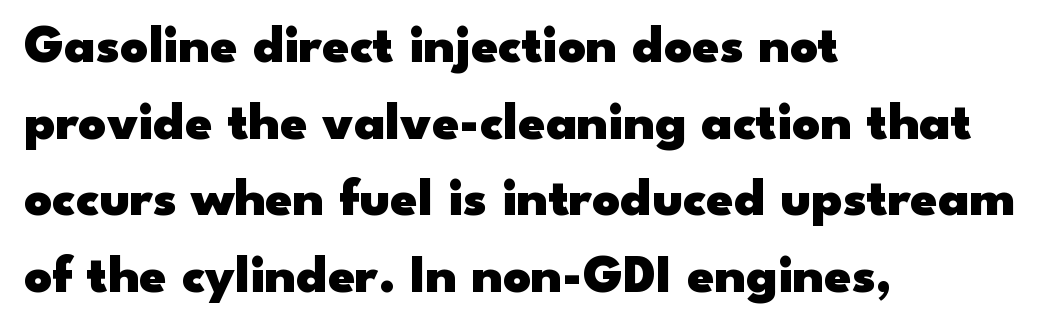
{"serif": "no", "italic": "no", "bold": "yes", "weight": "heavy", "width": "wide", "stroke_contrast": "low", "x_height": "small", "monospaced": "no", "underline": "no", "align": "left", "line_spacing": "normal", "line_spacing_ratio": 1.42, "letter_spacing": "normal", "letter_spacing_em": 0.0, "glyph_px": 54}
